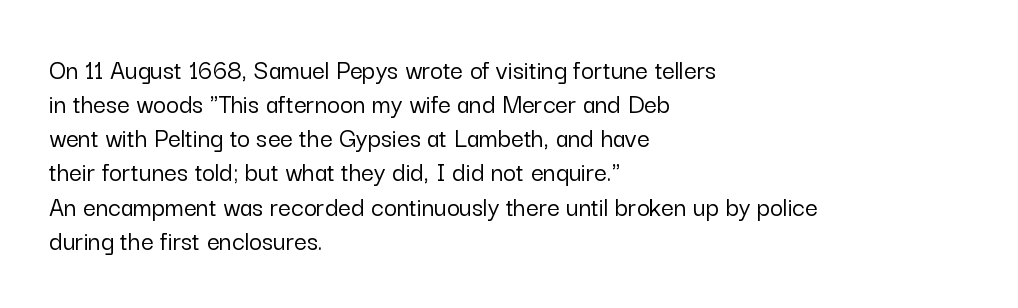
Q: Is the text italic (slanted)? A: No, it is upright.
Q: Is the typeface a serif or a sans-serif typeface? A: Sans-serif.
Q: Is the text underlined? A: No.
Q: How is the paragraph aligned? A: Left-aligned.
Q: Is the spacing between letters normal or unusually wide? A: Normal.
Q: Width (condensed, normal, or wide)? A: Normal.
Q: Stroke contrast? A: Low.
Q: x-height? A: Medium.
Q: Monospaced? A: No.
